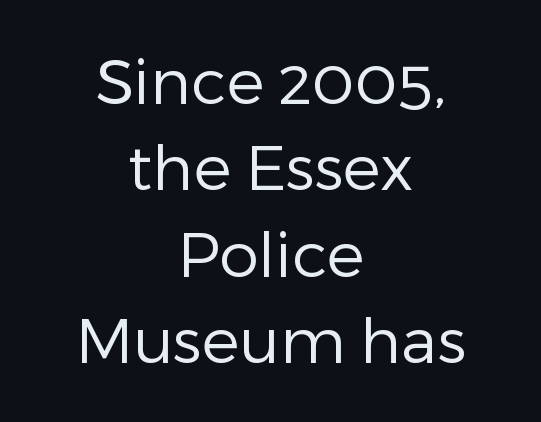
The passage shown is not underscored anywhere. Horizontal alignment here is central, giving a formal, balanced look. This is sans-serif lettering, the kind often seen on screens and signage. Rows of type keep a routine distance in the vertical direction.
